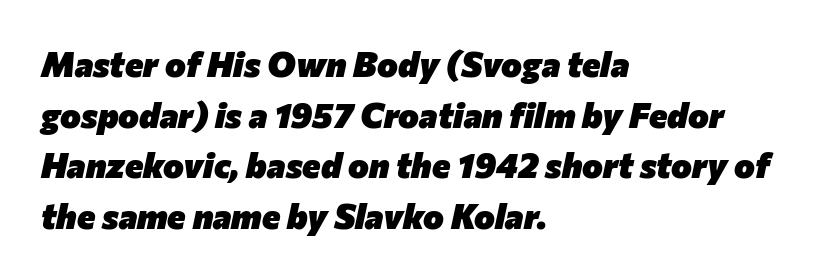
Students, note that the glyphs here touch the page at normal intervals. The line-height multiplier appears to be the usual default. Pretty heavy lettering here — definitely bold. The text block is weighted toward the left margin, trailing off unevenly rightward. Underline: absent.
